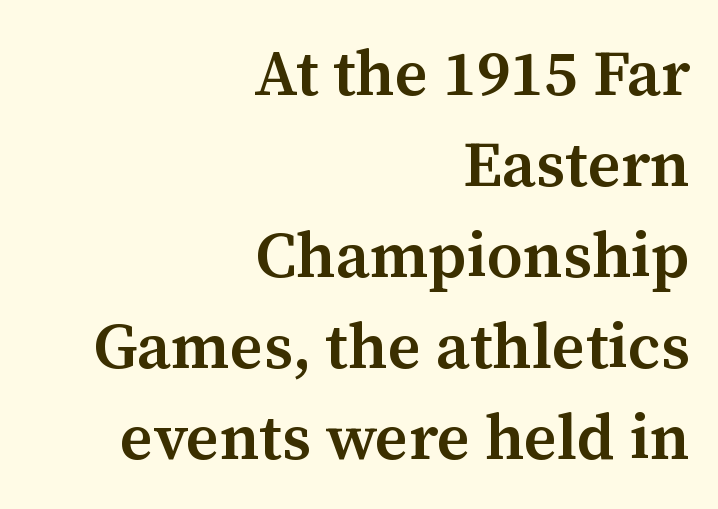
Heft: intermediate — a semibold. The gap between lines stays unmarked. The font family rendered here belongs to the serif group. The ragged edge is on the left, which tells us the setting is flush right. Unlike italic type, these characters show no tilt at all. Varying glyph widths throughout — classic text-font behaviour.
